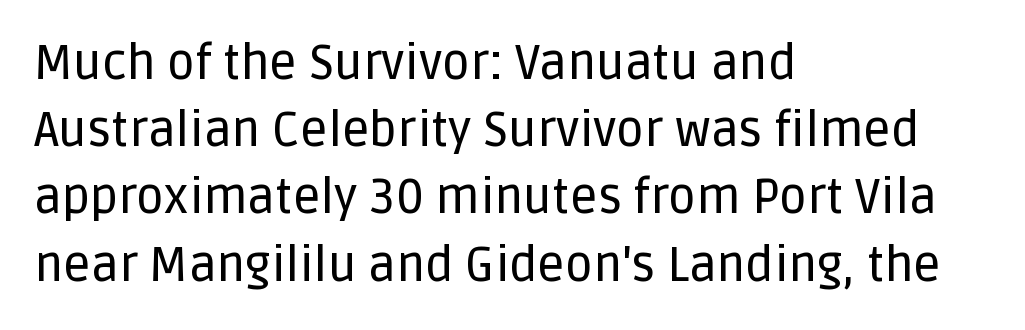
The image shows 48 px sans-serif type, upright; set left-aligned, normal line spacing (1.4x), normal letter spacing, not underlined; low stroke contrast and a large x-height.
